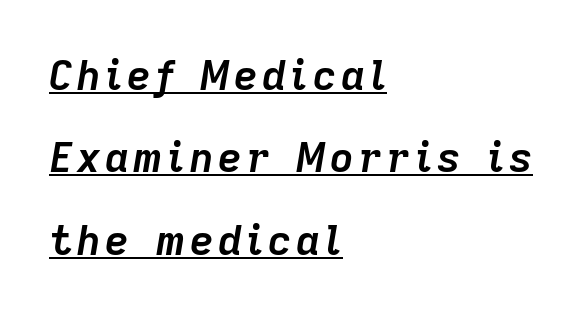
{"italic": "yes", "lean": "right", "slant_degrees": 9, "bold": "yes", "weight": "semibold", "width": "normal", "stroke_contrast": "low", "x_height": "medium", "monospaced": "no", "underline": "yes", "align": "left", "line_spacing": "loose", "line_spacing_ratio": 2.01, "glyph_px": 41}
